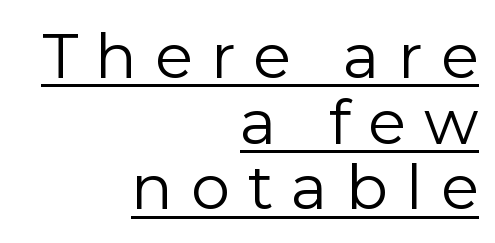
{"serif": "no", "italic": "no", "bold": "no", "weight": "regular", "width": "normal", "stroke_contrast": "low", "x_height": "medium", "monospaced": "no", "underline": "yes", "align": "right", "line_spacing": "tight", "line_spacing_ratio": 1.06, "letter_spacing": "wide", "letter_spacing_em": 0.29, "glyph_px": 62}
